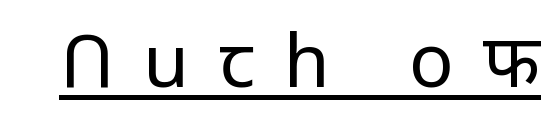
{"serif": "no", "italic": "no", "bold": "no", "weight": "regular", "width": "normal", "stroke_contrast": "low", "x_height": "large", "monospaced": "no", "underline": "yes", "letter_spacing": "wide", "letter_spacing_em": 0.4, "glyph_px": 74}
